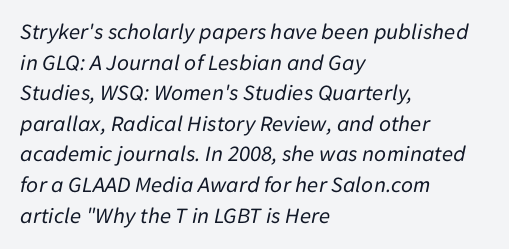
The image shows 23 px text type, italic (leaning right); set left-aligned, normal line spacing (1.33x), normal letter spacing, not underlined.
